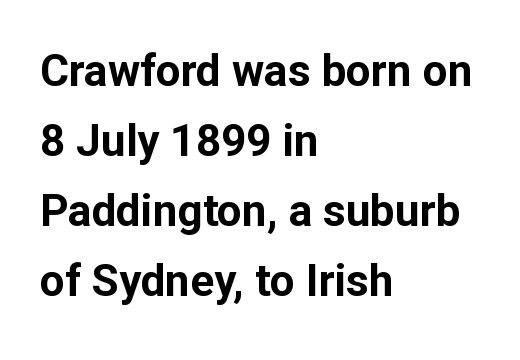
Q: Is the text bold? A: Yes.
Q: Is the text italic (slanted)? A: No, it is upright.
Q: Is the typeface a serif or a sans-serif typeface? A: Sans-serif.
Q: Is the text underlined? A: No.
Q: How is the paragraph aligned? A: Left-aligned.
Q: Is the spacing between letters normal or unusually wide? A: Normal.
Q: Is the spacing between lines tight, normal or loose? A: Normal.
Q: Width (condensed, normal, or wide)? A: Normal.
Q: Stroke contrast? A: Low.
Q: x-height? A: Medium.
Q: Monospaced? A: No.
